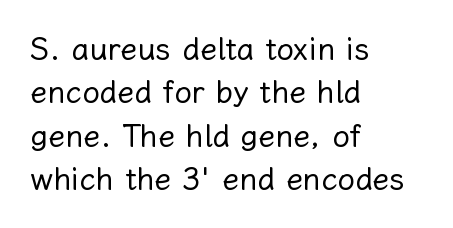
The image shows 31 px regular-weight type, upright; set left-aligned, normal line spacing (1.4x), normal letter spacing, not underlined; low stroke contrast and a medium x-height.
